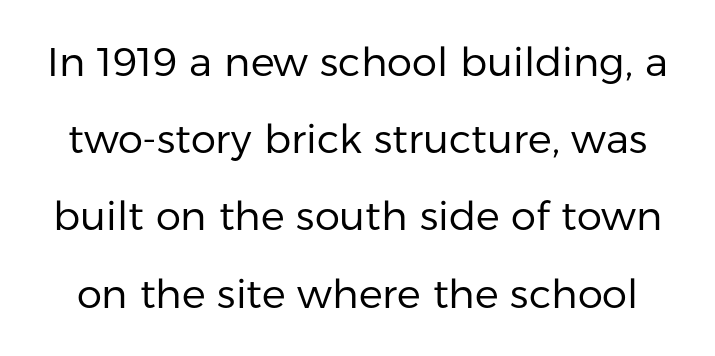
{"serif": "no", "italic": "no", "bold": "no", "weight": "regular", "width": "normal", "stroke_contrast": "low", "x_height": "medium", "monospaced": "no", "underline": "no", "line_spacing": "loose", "line_spacing_ratio": 1.93, "letter_spacing": "normal", "letter_spacing_em": 0.0, "glyph_px": 40}
